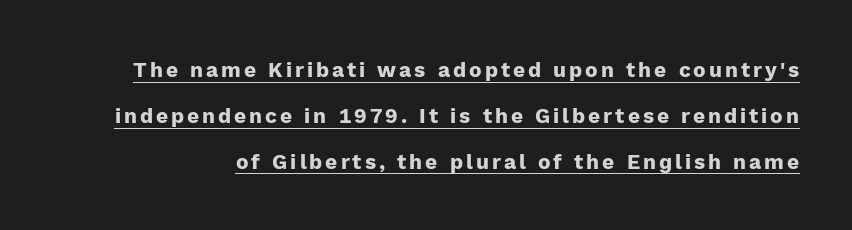
The image shows 21 px bold type, upright; set loose line spacing (2.18x), underlined.
